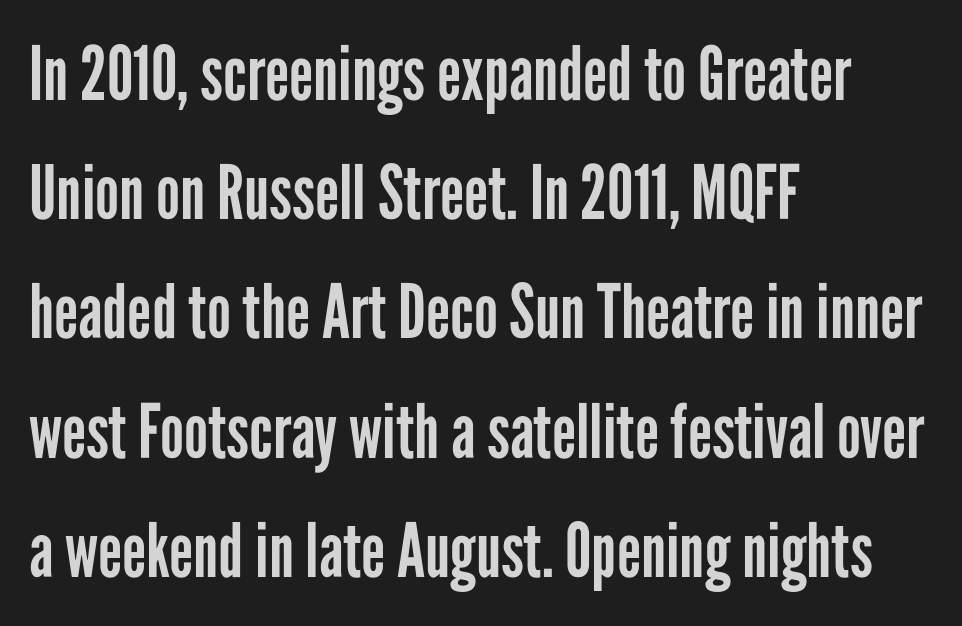
Nope, not italic — everything's standing straight. These lines are composed in type without serifs. The typeface has the unassuming heft of standard copy or less. Words appear dense and cohesive because spacing is normal. Looks like regular typesetting: each glyph gets only the width it needs.
